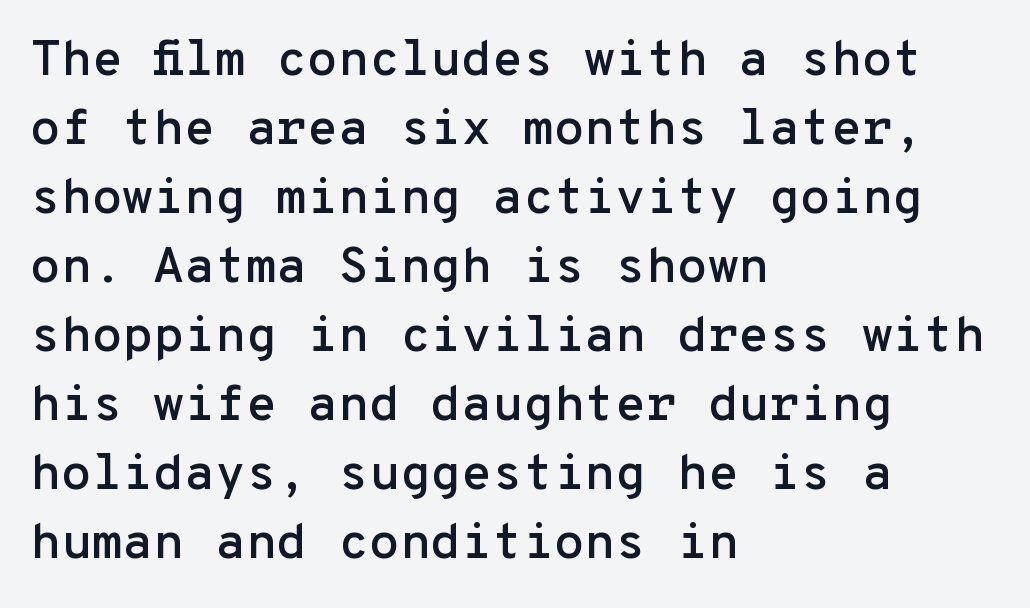
Fixed-width glyphs throughout — classic coding-font behaviour. The characters display no serif detailing; their extremities are plain. Layout note: lines flush left. Rule under the text: the space is simply empty.
